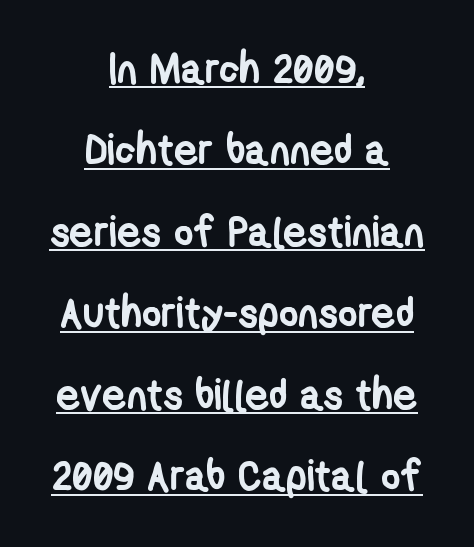
{"serif": "no", "bold": "yes", "weight": "semibold", "width": "condensed", "stroke_contrast": "low", "x_height": "medium", "monospaced": "no", "underline": "yes", "align": "center", "line_spacing": "loose", "line_spacing_ratio": 1.94, "letter_spacing": "normal", "letter_spacing_em": 0.0, "glyph_px": 42}
